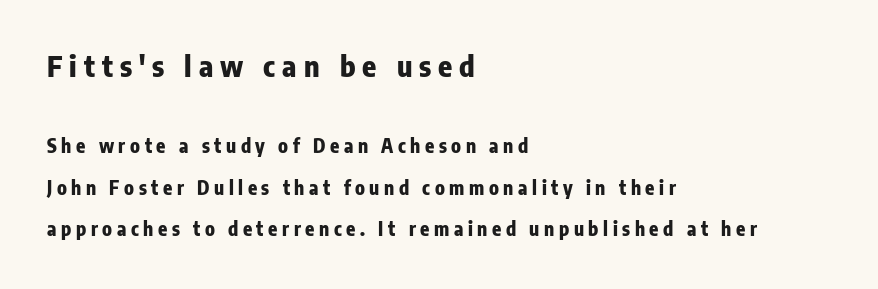
This sample is left-justified, so line endings fall wherever the words run out. In this sample the first text group is rendered at the bigger scale. The rendering uses natural spacing where letterforms have individual widths. One glance says open: line gaps are wider than usual.
